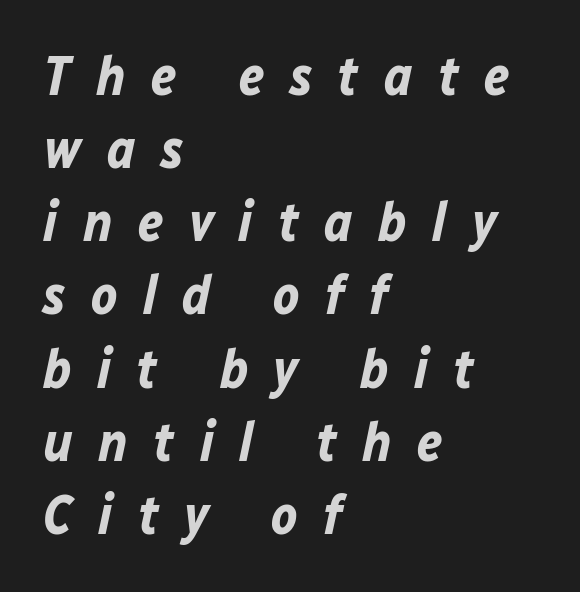
Q: Is the text bold? A: Yes.
Q: Is the text italic (slanted)? A: Yes, it leans right by about 12 degrees.
Q: Is the text underlined? A: No.
Q: How is the paragraph aligned? A: Left-aligned.
Q: Is the spacing between letters normal or unusually wide? A: Unusually wide.
Q: Is the spacing between lines tight, normal or loose? A: Normal.
Q: Width (condensed, normal, or wide)? A: Normal.
Q: Stroke contrast? A: Low.
Q: x-height? A: Medium.
Q: Monospaced? A: No.
